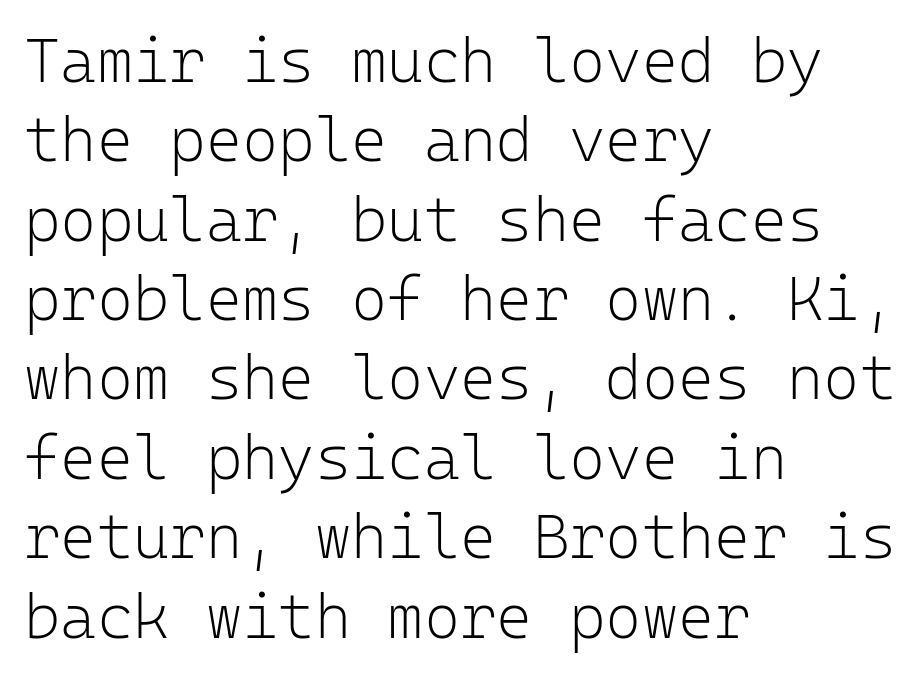
You can tell from the bare stems that sans-serif type was used. The ragged edge is on the right, which tells us the setting is flush left. Is there any slant? The stems are plumb. Rule under the text: the space is simply empty.
